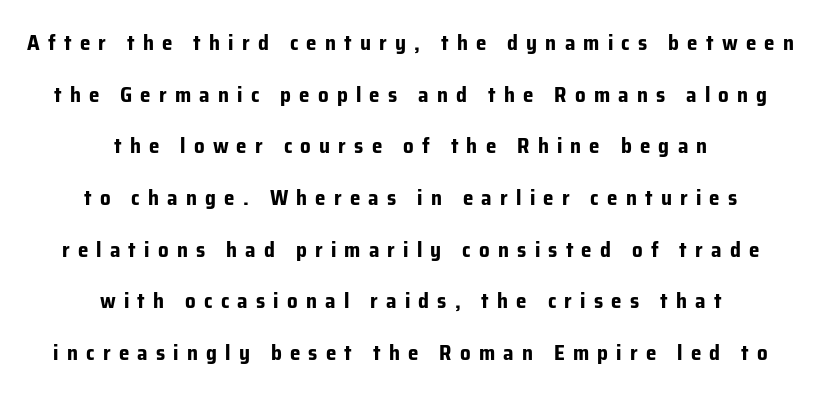
The image shows 21 px bold type, upright; set centered, loose line spacing (2.46x), unusually wide letter spacing (+0.39 em), not underlined.
